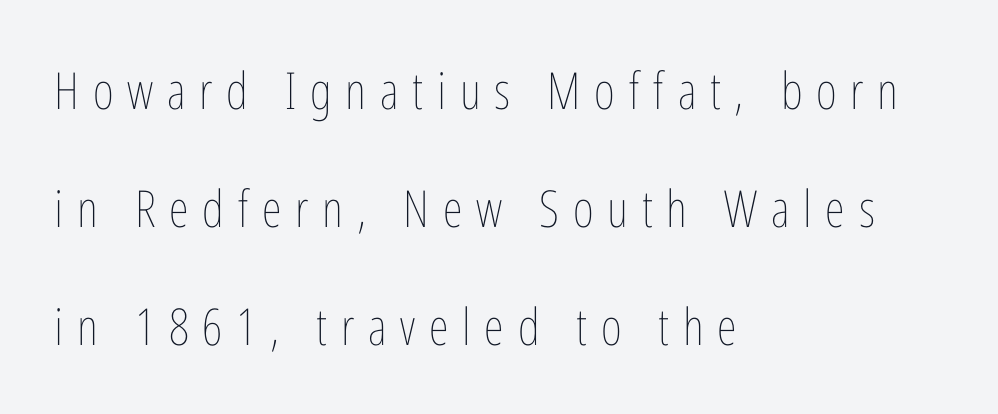
The baseline area is clear. Ordinary non-slanted type is in use. Is the letter spacing exaggerated? Yes — the characters are pushed far apart. Weight: not bold — regular or lighter. Looks like regular typesetting: each glyph gets only the width it needs. Horizontal bands of white between lines are thick stripes.
